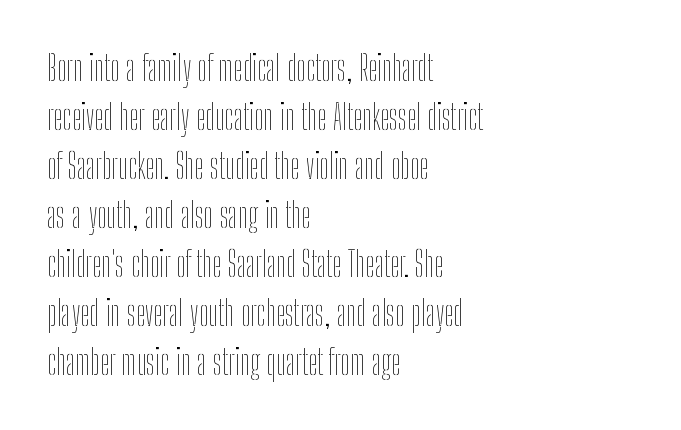
Q: Is the text bold? A: No.
Q: Is the text italic (slanted)? A: No, it is upright.
Q: Is the text underlined? A: No.
Q: How is the paragraph aligned? A: Left-aligned.
Q: Is the spacing between letters normal or unusually wide? A: Normal.
Q: Is the spacing between lines tight, normal or loose? A: Normal.
Q: Width (condensed, normal, or wide)? A: Condensed.
Q: Stroke contrast? A: Low.
Q: x-height? A: Medium.
Q: Monospaced? A: No.
